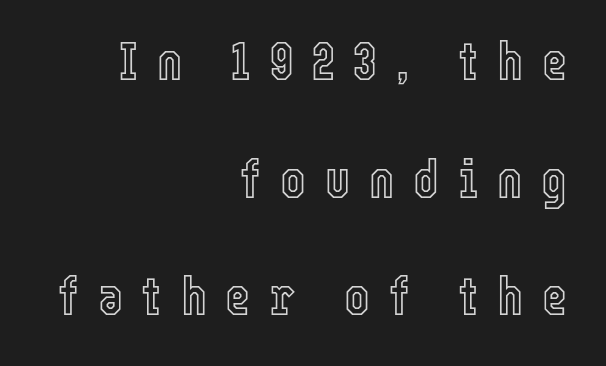
{"italic": "no", "width": "condensed", "x_height": "medium", "monospaced": "no", "underline": "no", "align": "right", "line_spacing": "loose", "line_spacing_ratio": 2.18, "letter_spacing": "wide", "letter_spacing_em": 0.35, "glyph_px": 54}
